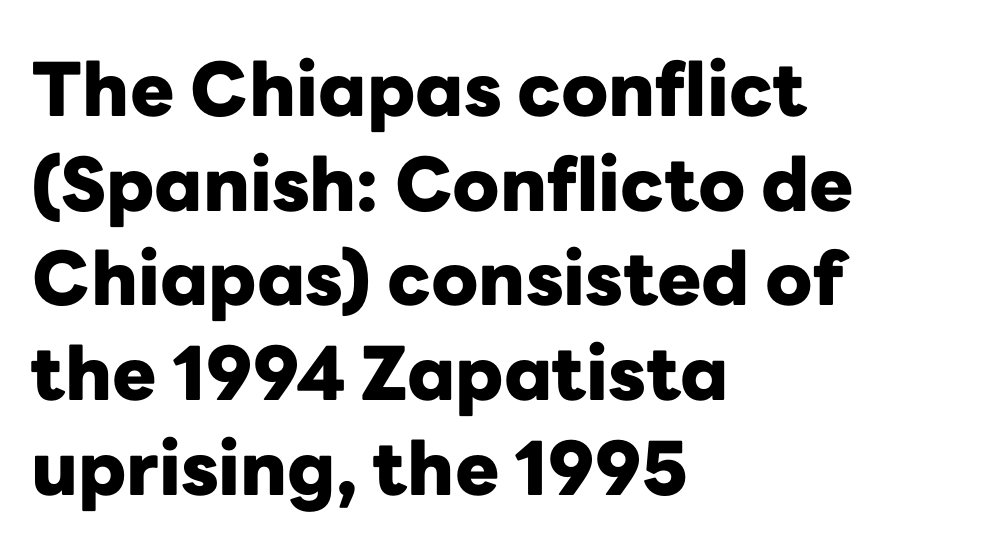
The image shows 74 px heavy sans-serif type, upright; set left-aligned, normal line spacing (1.28x), normal letter spacing, not underlined; low stroke contrast and a medium x-height.
